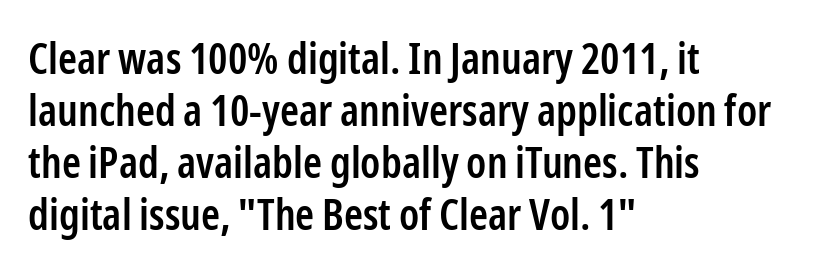
Letter spacing: default. The face used here is a sans, in the tradition of grotesques and geometrics. Tall strokes in this sample are plumb rather than angled. A typesetter would call this proportional, since set widths differ per character. The ragged edge is on the right, which tells us the setting is flush left. The glyphs have the mass of a demibold cut, below bold.
